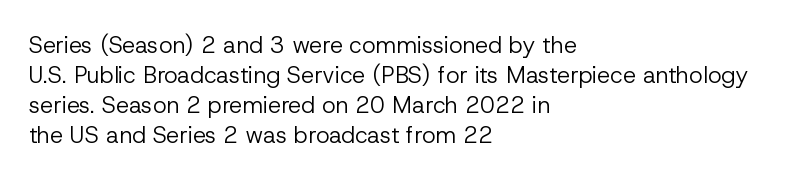
{"italic": "no", "bold": "no", "underline": "no", "align": "left", "line_spacing": "normal", "line_spacing_ratio": 1.3, "letter_spacing": "normal", "letter_spacing_em": 0.0, "glyph_px": 23}
